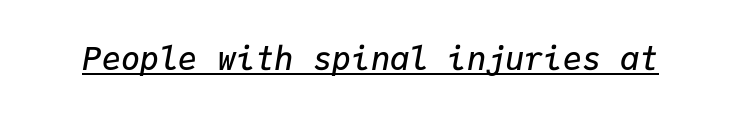
{"italic": "yes", "lean": "right", "slant_degrees": 9, "bold": "semi", "weight": "semibold", "width": "normal", "stroke_contrast": "low", "x_height": "medium", "monospaced": "yes", "underline": "yes", "letter_spacing": "normal", "letter_spacing_em": 0.0, "glyph_px": 32}
